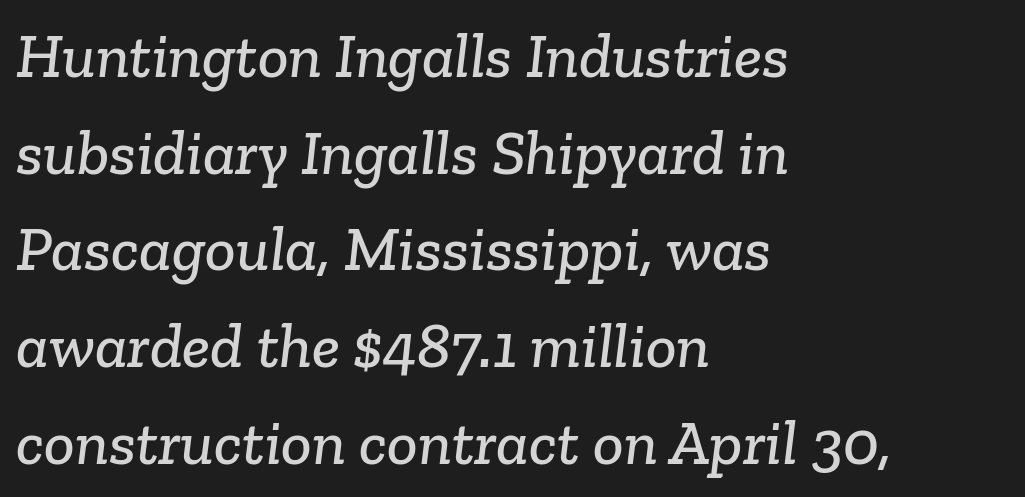
The image shows 64 px serif type; set left-aligned, normal line spacing (1.51x), normal letter spacing, not underlined; low stroke contrast and a medium x-height.
